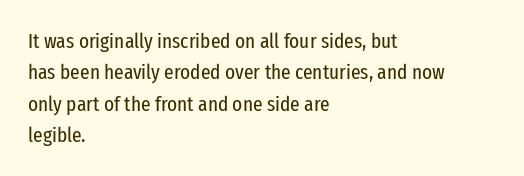
{"italic": "no", "bold": "no", "underline": "no", "align": "left", "line_spacing": "normal", "line_spacing_ratio": 1.49, "letter_spacing": "normal", "letter_spacing_em": 0.0, "glyph_px": 21}
